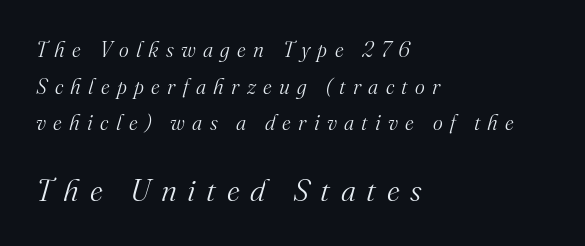
The image shows 31 px light serif type, italic (leaning right); set left-aligned, line spacing 1.74x, unusually wide letter spacing (+0.35 em), not underlined; the second (bottom) block is 1.48x larger; medium stroke contrast and a small x-height.
